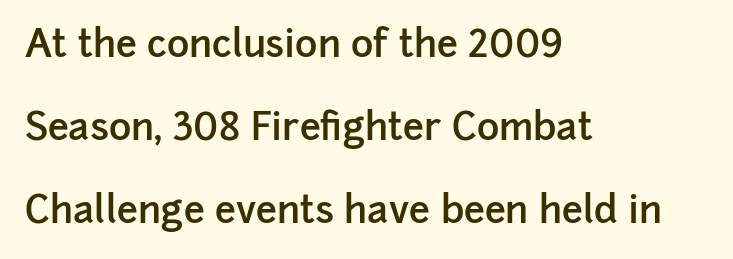
Q: Is the text bold? A: Semi-bold.
Q: Is the text italic (slanted)? A: No, it is upright.
Q: Is the typeface a serif or a sans-serif typeface? A: Sans-serif.
Q: Is the text underlined? A: No.
Q: How is the paragraph aligned? A: Left-aligned.
Q: Is the spacing between letters normal or unusually wide? A: Normal.
Q: Is the spacing between lines tight, normal or loose? A: Loose.
Q: Width (condensed, normal, or wide)? A: Normal.
Q: Stroke contrast? A: Low.
Q: x-height? A: Medium.
Q: Monospaced? A: No.
